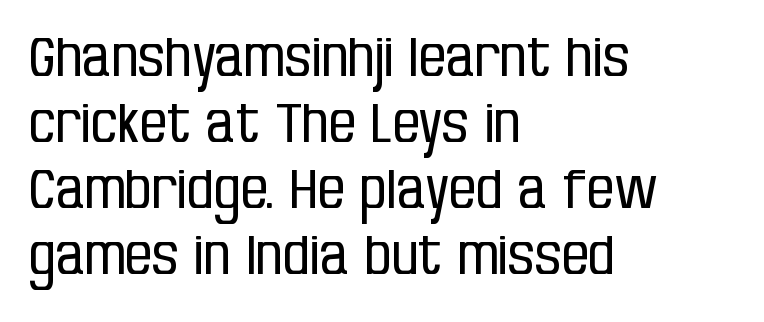
Posture: straight, roman, zero tilt. Think of a printed novel: that variable character pitch is what you see here. Just letters on the line, the space beneath them empty. The passage shown is typeset with a sans-serif family. Stroke mass is kept to a normal reading level or below. Short note: letters normally spaced.
